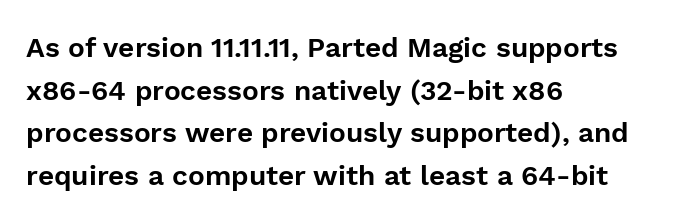
{"serif": "no", "italic": "no", "width": "normal", "stroke_contrast": "low", "x_height": "medium", "monospaced": "no", "underline": "no", "align": "left", "line_spacing": "normal", "line_spacing_ratio": 1.52, "letter_spacing": "normal", "letter_spacing_em": 0.0, "glyph_px": 28}
